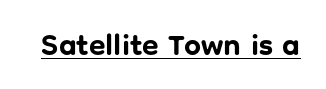
Q: Is the text bold? A: Yes.
Q: Is the text italic (slanted)? A: No, it is upright.
Q: Is the typeface a serif or a sans-serif typeface? A: Sans-serif.
Q: Is the text underlined? A: Yes.
Q: Is the spacing between letters normal or unusually wide? A: Normal.
Q: Width (condensed, normal, or wide)? A: Normal.
Q: Stroke contrast? A: Low.
Q: x-height? A: Medium.
Q: Monospaced? A: No.
